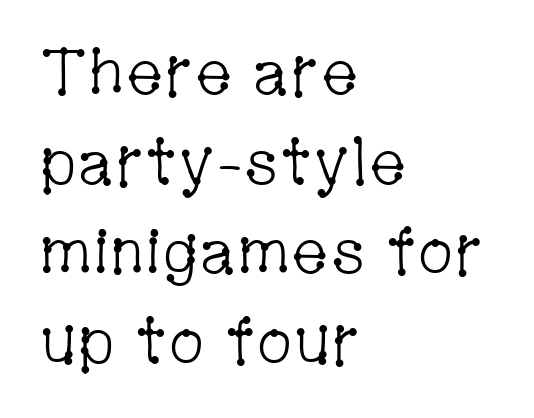
The image shows 64 px light, condensed serif type, upright; set left-aligned, normal line spacing (1.4x), normal letter spacing, not underlined; low stroke contrast and a medium x-height.
